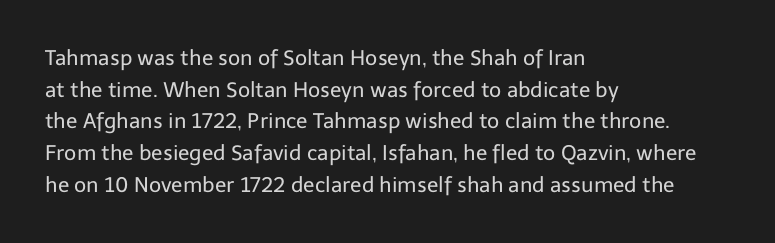
Style check: upright. Leftover space on each line is placed entirely after the last word. The rows are spaced the way most documents space them. The font is comparable to plain body text, perhaps lighter. Honestly, there is no underline to notice here at all. Nobody touched the tracking dial on this one.
